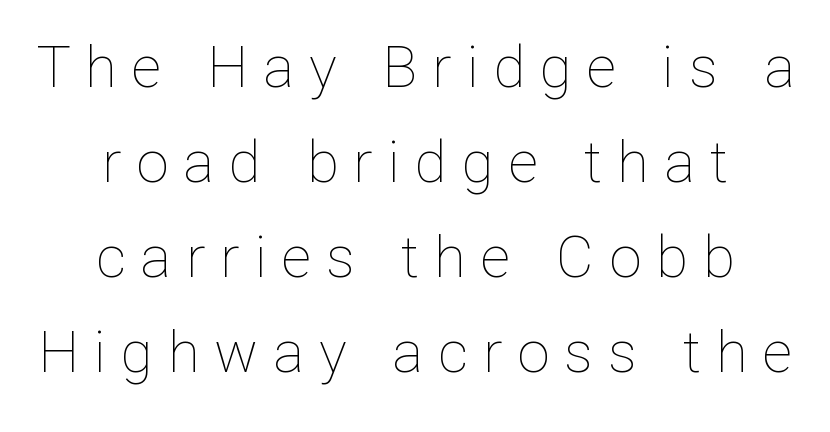
{"italic": "no", "bold": "no", "weight": "thin", "width": "normal", "stroke_contrast": "low", "x_height": "medium", "monospaced": "no", "underline": "no", "align": "center", "line_spacing": "normal", "line_spacing_ratio": 1.64, "letter_spacing": "wide", "letter_spacing_em": 0.26, "glyph_px": 58}
